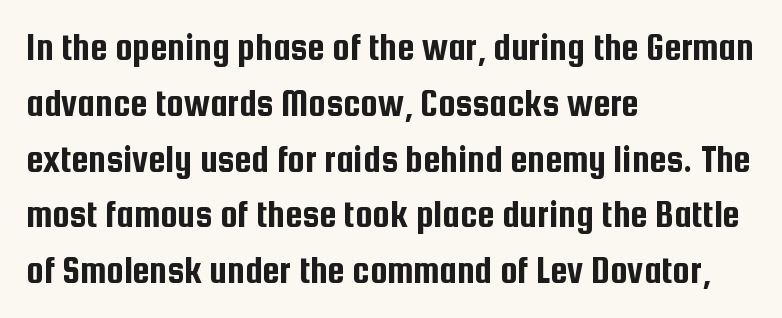
Q: Is the text italic (slanted)? A: No, it is upright.
Q: Is the typeface a serif or a sans-serif typeface? A: Sans-serif.
Q: Is the text underlined? A: No.
Q: How is the paragraph aligned? A: Left-aligned.
Q: Is the spacing between letters normal or unusually wide? A: Normal.
Q: Is the spacing between lines tight, normal or loose? A: Normal.
Q: Width (condensed, normal, or wide)? A: Condensed.
Q: Stroke contrast? A: Low.
Q: x-height? A: Medium.
Q: Monospaced? A: No.
